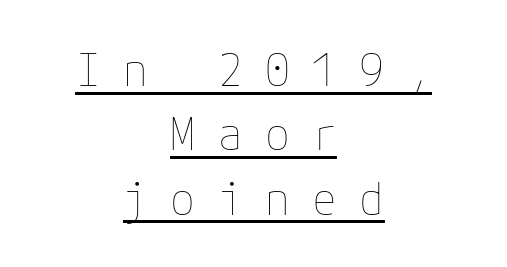
Q: Is the text bold? A: No.
Q: Is the text italic (slanted)? A: No, it is upright.
Q: Is the text underlined? A: Yes.
Q: How is the paragraph aligned? A: Centered.
Q: Is the spacing between letters normal or unusually wide? A: Unusually wide.
Q: Is the spacing between lines tight, normal or loose? A: Normal.
Q: Width (condensed, normal, or wide)? A: Normal.
Q: Stroke contrast? A: Low.
Q: x-height? A: Medium.
